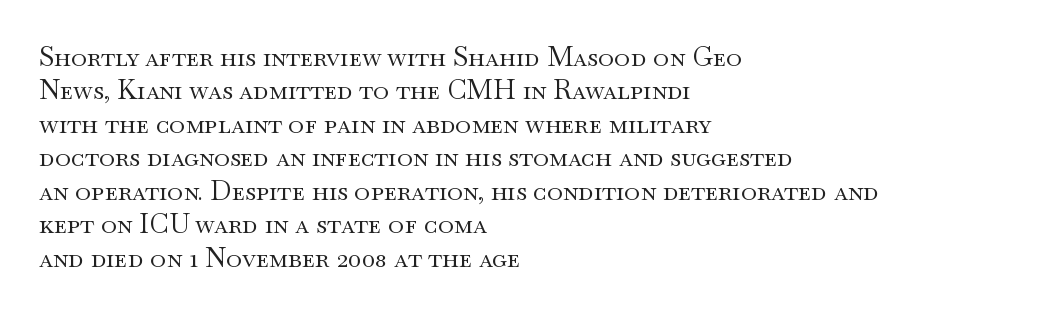
No letter is thick-stroked: the sample isn't bold. This rendering leaves character spacing at its baseline value. A bare baseline throughout the passage. Line beginnings align vertically; line endings do not. This sample uses an upright cut, with every glyph sitting square on the baseline.
